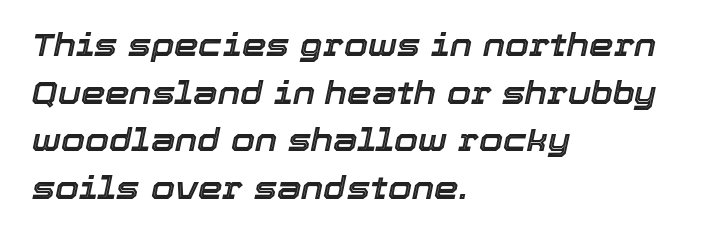
Q: Is the text italic (slanted)? A: Yes, it leans right by about 12 degrees.
Q: Is the text underlined? A: No.
Q: How is the paragraph aligned? A: Left-aligned.
Q: Is the spacing between letters normal or unusually wide? A: Normal.
Q: Is the spacing between lines tight, normal or loose? A: Normal.
Q: Width (condensed, normal, or wide)? A: Normal.
Q: x-height? A: Medium.
Q: Monospaced? A: No.
